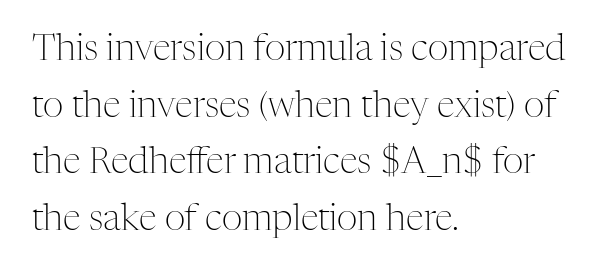
{"serif": "yes", "italic": "no", "bold": "no", "weight": "light", "width": "normal", "stroke_contrast": "medium", "x_height": "medium", "monospaced": "no", "underline": "no", "align": "left", "line_spacing": "normal", "line_spacing_ratio": 1.57, "letter_spacing": "normal", "letter_spacing_em": 0.0, "glyph_px": 36}
